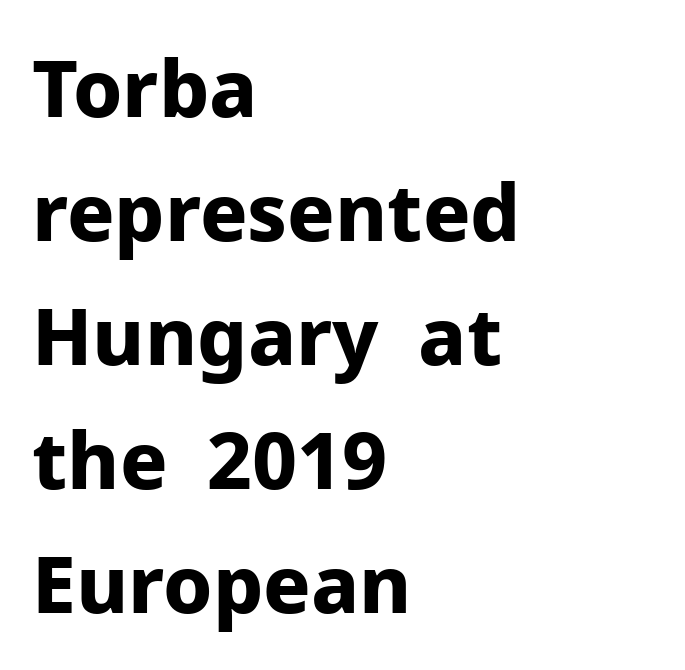
Q: Is the text bold? A: Yes.
Q: Is the text italic (slanted)? A: No, it is upright.
Q: Is the typeface a serif or a sans-serif typeface? A: Sans-serif.
Q: Is the text underlined? A: No.
Q: How is the paragraph aligned? A: Left-aligned.
Q: Is the spacing between letters normal or unusually wide? A: Normal.
Q: Is the spacing between lines tight, normal or loose? A: Normal.
Q: Width (condensed, normal, or wide)? A: Normal.
Q: Stroke contrast? A: Low.
Q: x-height? A: Medium.
Q: Monospaced? A: No.
